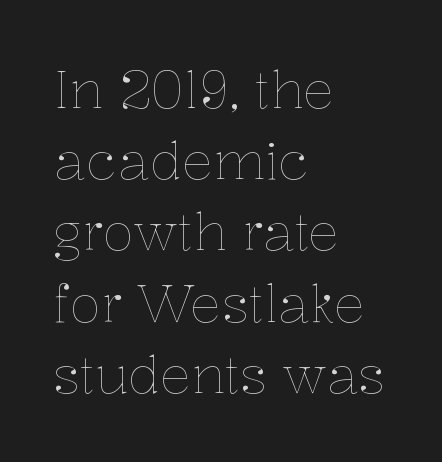
The image shows 52 px thin type, upright; set left-aligned, normal line spacing (1.37x), normal letter spacing, not underlined; low stroke contrast and a medium x-height.
